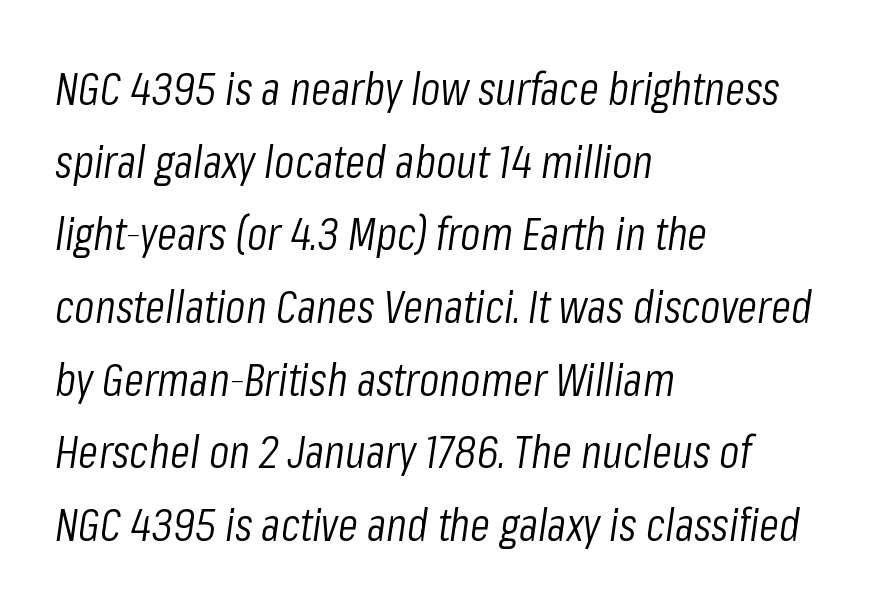
The image shows 46 px light, condensed type, italic (leaning right); set left-aligned, normal line spacing (1.58x), normal letter spacing, not underlined; low stroke contrast and a medium x-height.
